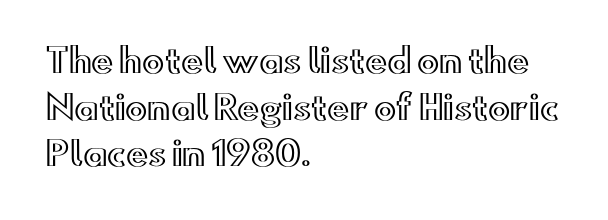
{"italic": "no", "width": "wide", "x_height": "small", "monospaced": "no", "underline": "no", "align": "left", "line_spacing": "normal", "line_spacing_ratio": 1.41, "letter_spacing": "normal", "letter_spacing_em": 0.0, "glyph_px": 33}
